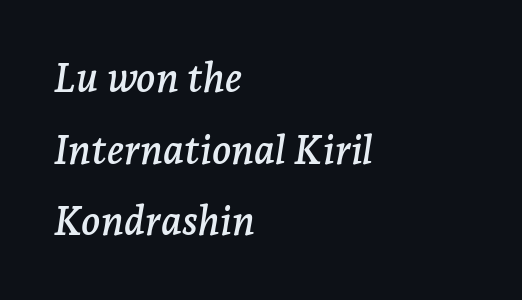
The image shows 40 px serif type, italic (leaning right); set left-aligned, line spacing 1.79x, normal letter spacing, not underlined; low stroke contrast and a medium x-height.
